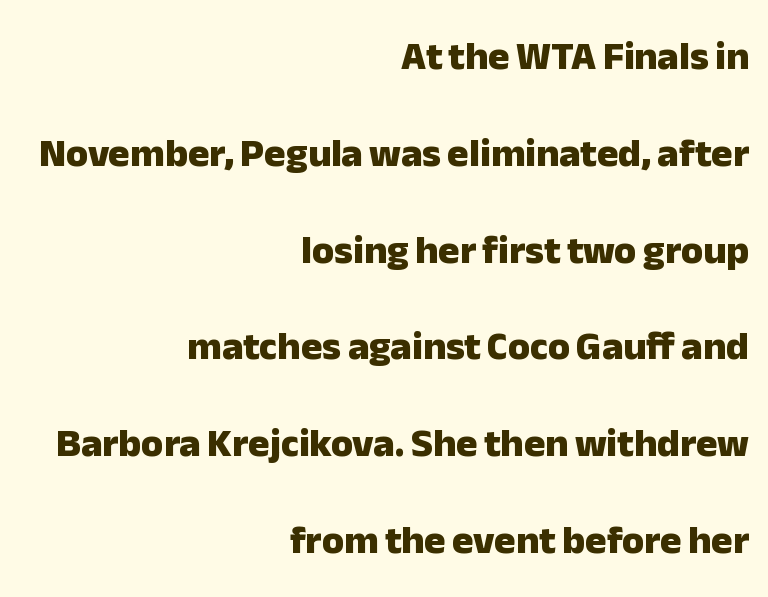
Q: Is the text bold? A: Yes.
Q: Is the text italic (slanted)? A: No, it is upright.
Q: Is the typeface a serif or a sans-serif typeface? A: Sans-serif.
Q: Is the text underlined? A: No.
Q: How is the paragraph aligned? A: Right-aligned.
Q: Is the spacing between letters normal or unusually wide? A: Normal.
Q: Is the spacing between lines tight, normal or loose? A: Loose.
Q: Width (condensed, normal, or wide)? A: Normal.
Q: Stroke contrast? A: Low.
Q: x-height? A: Medium.
Q: Monospaced? A: No.
